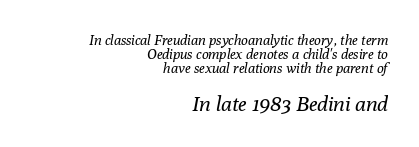
Glyph-to-glyph distance matches everyday printed text. This is not heavy type; no bold has been used. Plain, unruled lines of type. The font's italic variant was chosen for this text. Is there much room between lines? No — they nearly touch.
